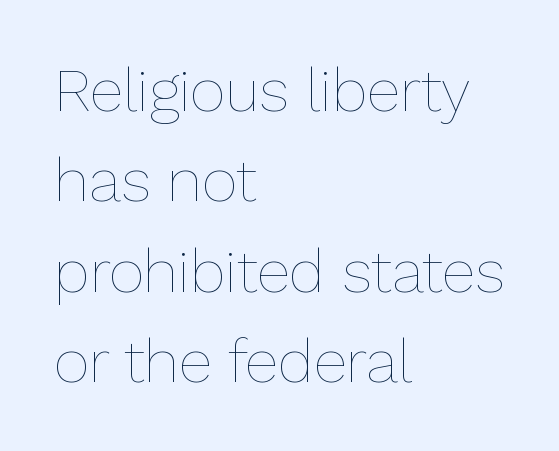
{"italic": "no", "bold": "no", "weight": "thin", "width": "normal", "stroke_contrast": "low", "x_height": "medium", "monospaced": "no", "underline": "no", "align": "left", "line_spacing": "normal", "line_spacing_ratio": 1.48, "letter_spacing": "normal", "letter_spacing_em": 0.0, "glyph_px": 61}
